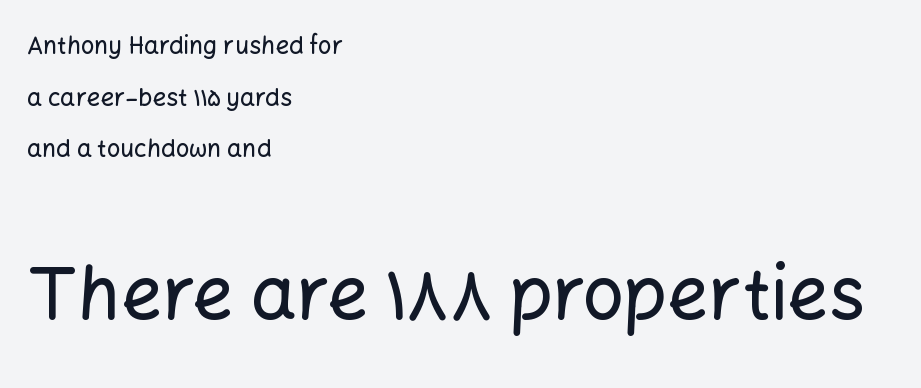
The space beneath each line is pristine and unruled. Unlike italic type, these characters show no tilt at all. Check where the strokes stop: nothing finishes them off — pure sans. Here the designer chose a conventional face with non-uniform glyph widths.
